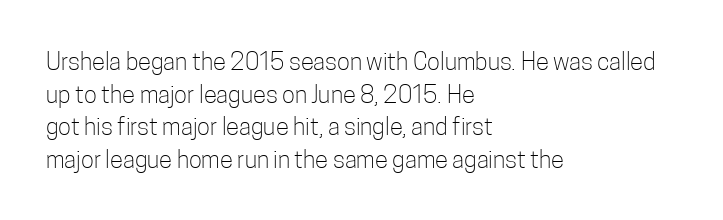
The image shows 24 px text type, upright; set left-aligned, normal line spacing (1.36x), normal letter spacing, not underlined.
